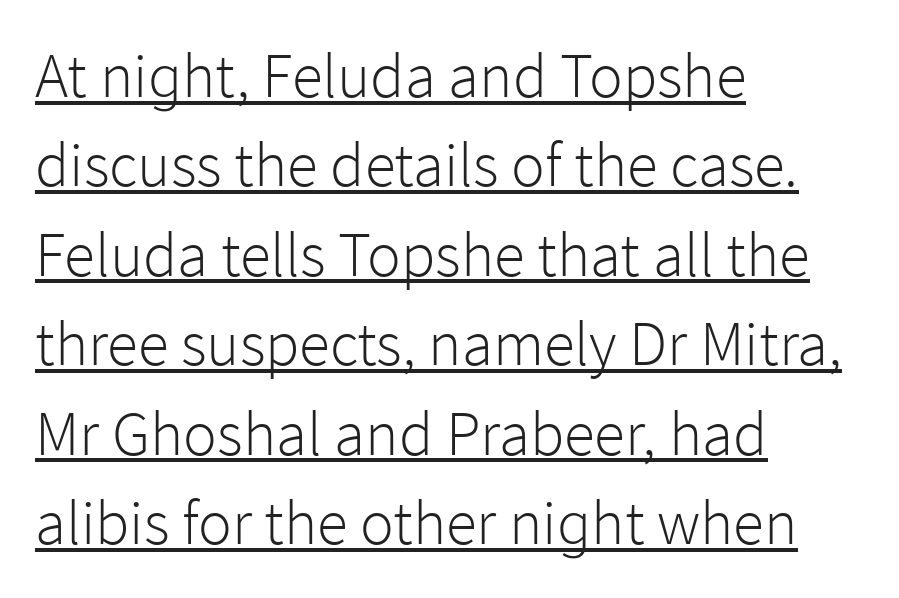
Q: Is the text bold? A: No.
Q: Is the text italic (slanted)? A: No, it is upright.
Q: Is the typeface a serif or a sans-serif typeface? A: Sans-serif.
Q: Is the text underlined? A: Yes.
Q: How is the paragraph aligned? A: Left-aligned.
Q: Is the spacing between letters normal or unusually wide? A: Normal.
Q: Is the spacing between lines tight, normal or loose? A: Normal.
Q: Width (condensed, normal, or wide)? A: Normal.
Q: Stroke contrast? A: Low.
Q: x-height? A: Medium.
Q: Monospaced? A: No.
